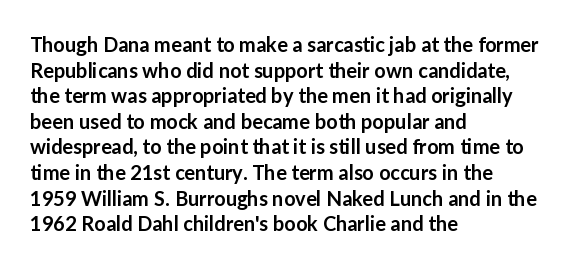
The image shows 20 px text type, upright; set left-aligned, normal line spacing (1.28x), normal letter spacing, not underlined.
